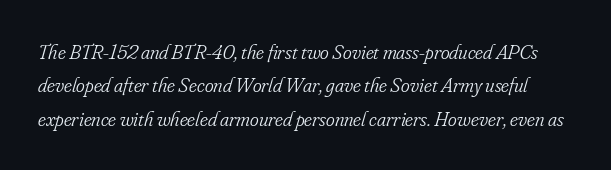
The image shows 21 px text type, italic (leaning right); set normal line spacing (1.59x), normal letter spacing, not underlined.
